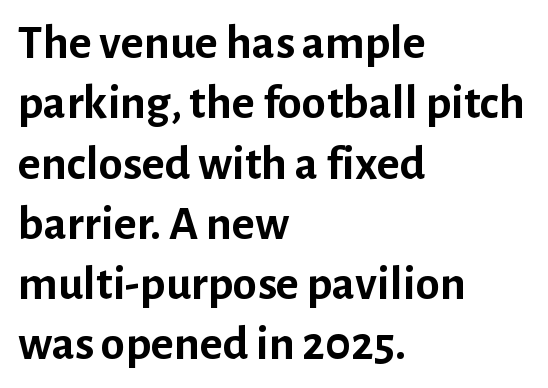
The image shows 49 px semibold sans-serif type, upright; set left-aligned, line spacing 1.23x, normal letter spacing, not underlined; low stroke contrast and a medium x-height.
